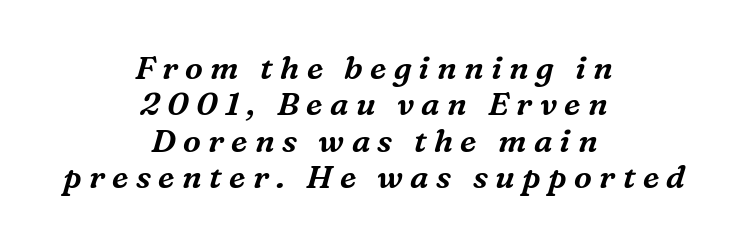
{"serif": "yes", "italic": "yes", "lean": "right", "slant_degrees": 16, "width": "normal", "stroke_contrast": "medium", "x_height": "medium", "monospaced": "no", "underline": "no", "align": "center", "line_spacing": "tight", "line_spacing_ratio": 1.14, "letter_spacing": "wide", "letter_spacing_em": 0.23, "glyph_px": 32}
